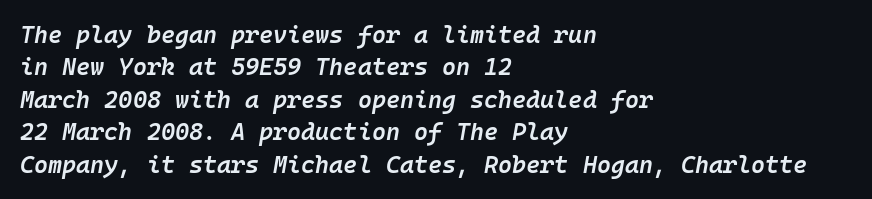
{"italic": "yes", "lean": "right", "slant_degrees": 10, "bold": "semi", "underline": "no", "align": "left", "line_spacing": "normal", "line_spacing_ratio": 1.35, "letter_spacing": "normal", "letter_spacing_em": 0.0, "glyph_px": 24}
